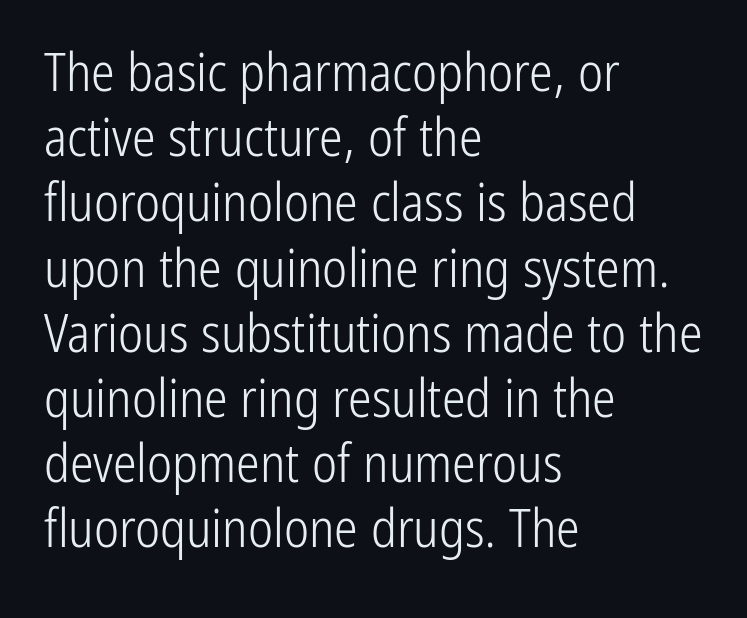
Q: Is the text bold? A: No.
Q: Is the text italic (slanted)? A: No, it is upright.
Q: Is the typeface a serif or a sans-serif typeface? A: Sans-serif.
Q: Is the text underlined? A: No.
Q: How is the paragraph aligned? A: Left-aligned.
Q: Is the spacing between letters normal or unusually wide? A: Normal.
Q: Width (condensed, normal, or wide)? A: Condensed.
Q: Stroke contrast? A: Low.
Q: x-height? A: Medium.
Q: Monospaced? A: No.
